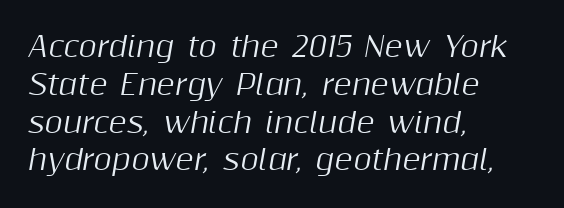
The words here are not underlined. The leading is moderate, giving the passage an even texture. Slanted lettering throughout. Left-aligned paragraph, ragged on the right. Here the designer chose a conventional face with non-uniform glyph widths.
